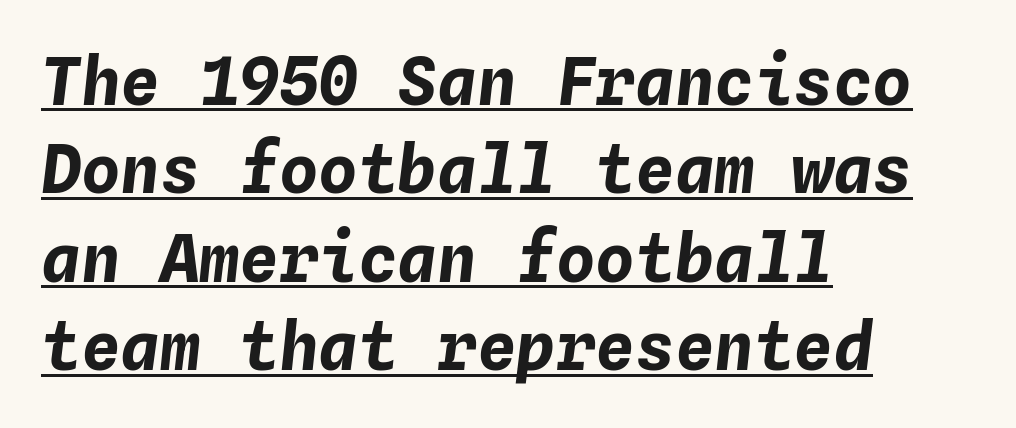
Think of a typewriter: that constant character pitch is what you see here. Yep, that's italic — everything's leaning. The letterforms sit shoulder to shoulder at normal distance. How heavy is the stroke? Heavy — this is a bold. Notice how descenders clear the ascenders below comfortably — that's standard leading. The passage shown is underscored from start to finish.
